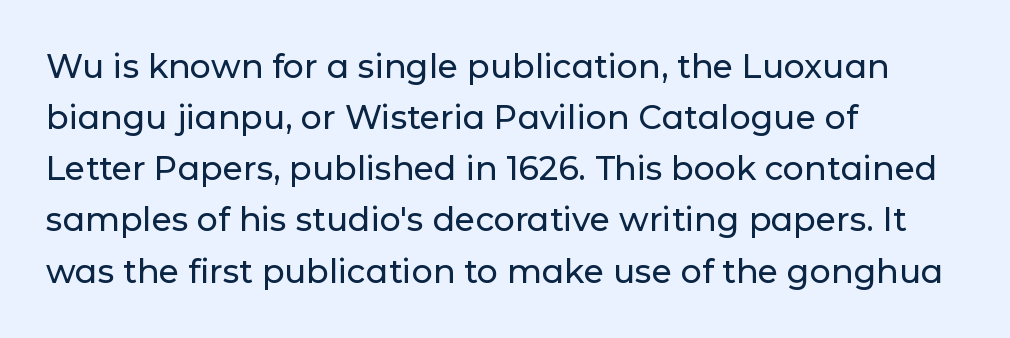
Q: Is the text italic (slanted)? A: No, it is upright.
Q: Is the typeface a serif or a sans-serif typeface? A: Sans-serif.
Q: Is the text underlined? A: No.
Q: How is the paragraph aligned? A: Left-aligned.
Q: Is the spacing between letters normal or unusually wide? A: Normal.
Q: Is the spacing between lines tight, normal or loose? A: Normal.
Q: Width (condensed, normal, or wide)? A: Normal.
Q: Stroke contrast? A: Low.
Q: x-height? A: Medium.
Q: Monospaced? A: No.
